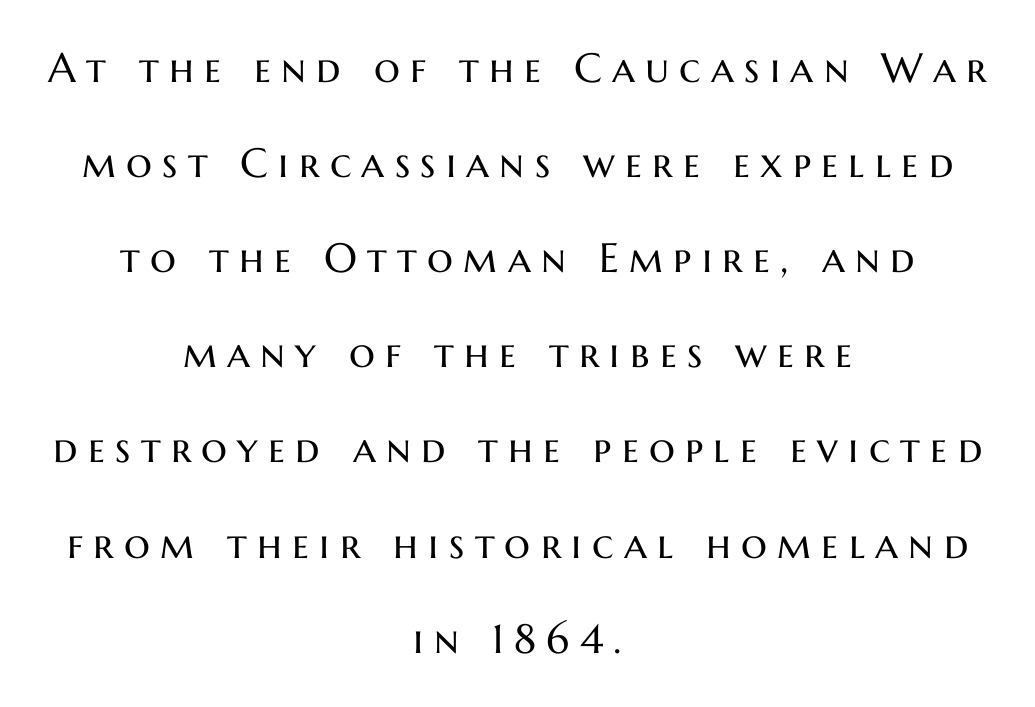
{"serif": "no", "italic": "no", "bold": "no", "weight": "regular", "width": "normal", "stroke_contrast": "medium", "x_height": "medium", "monospaced": "no", "underline": "no", "align": "center", "line_spacing": "loose", "line_spacing_ratio": 2.32, "letter_spacing": "wide", "letter_spacing_em": 0.25, "glyph_px": 41}
